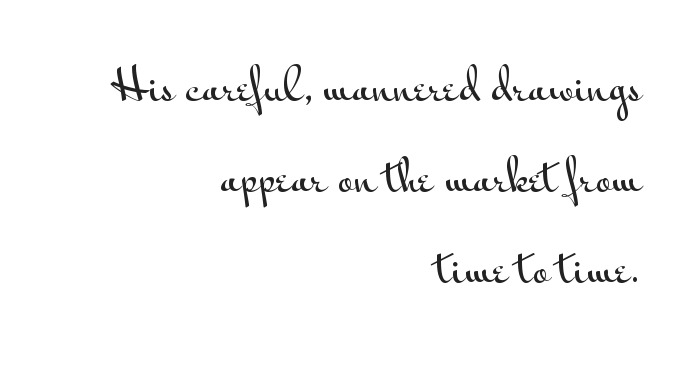
Q: Is the typeface a serif or a sans-serif typeface? A: Sans-serif.
Q: Is the text underlined? A: No.
Q: How is the paragraph aligned? A: Right-aligned.
Q: Is the spacing between letters normal or unusually wide? A: Normal.
Q: Is the spacing between lines tight, normal or loose? A: Loose.
Q: Width (condensed, normal, or wide)? A: Wide.
Q: Stroke contrast? A: Medium.
Q: x-height? A: Small.
Q: Monospaced? A: No.
